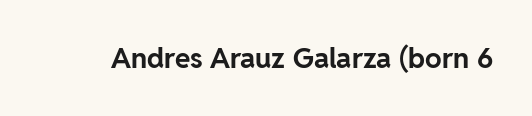
{"serif": "no", "italic": "no", "bold": "yes", "weight": "bold", "width": "normal", "stroke_contrast": "low", "x_height": "medium", "monospaced": "no", "underline": "no", "letter_spacing": "normal", "letter_spacing_em": 0.0, "glyph_px": 28}
